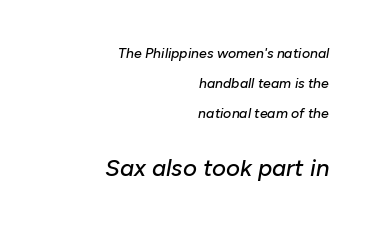
Q: Is the text italic (slanted)? A: Yes, it leans right by about 10 degrees.
Q: Is the text underlined? A: No.
Q: How is the paragraph aligned? A: Right-aligned.
Q: Is the spacing between letters normal or unusually wide? A: Normal.
Q: Is the spacing between lines tight, normal or loose? A: Loose.
Q: Which block of text is set in a larger size, the first (top) or the second (bottom)? A: The second (bottom) one.
